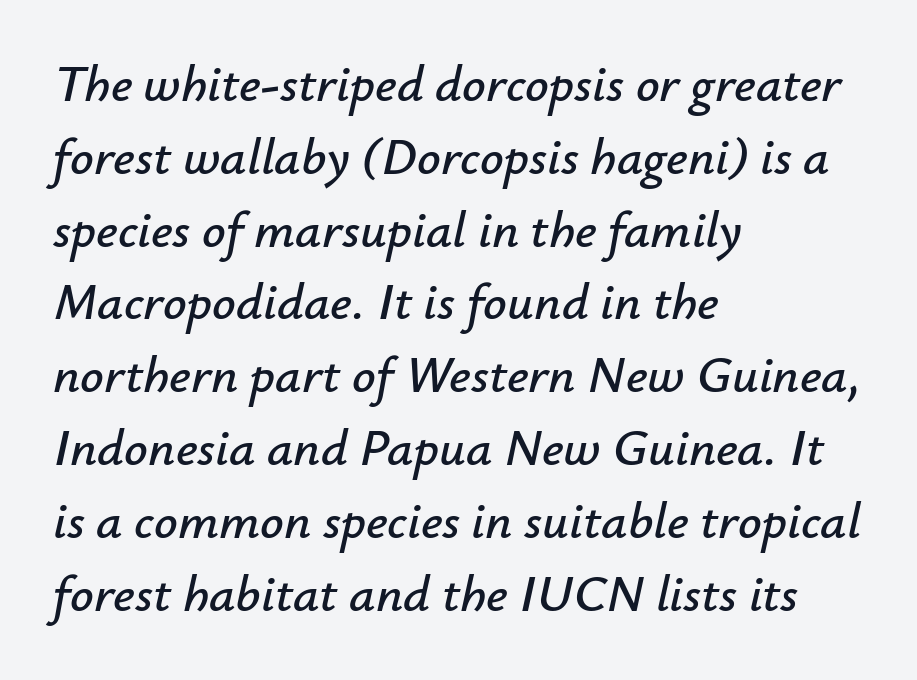
The image shows 52 px text type, italic (leaning right); set left-aligned, normal line spacing (1.4x), normal letter spacing, not underlined; low stroke contrast and a small x-height.
